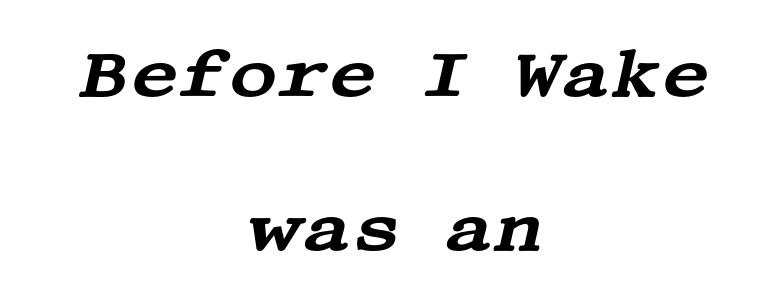
Q: Is the text italic (slanted)? A: Yes, it leans right by about 13 degrees.
Q: Is the typeface a serif or a sans-serif typeface? A: Serif.
Q: Is the text underlined? A: No.
Q: How is the paragraph aligned? A: Centered.
Q: Is the spacing between letters normal or unusually wide? A: Normal.
Q: Is the spacing between lines tight, normal or loose? A: Loose.
Q: Width (condensed, normal, or wide)? A: Wide.
Q: Stroke contrast? A: Medium.
Q: x-height? A: Large.
